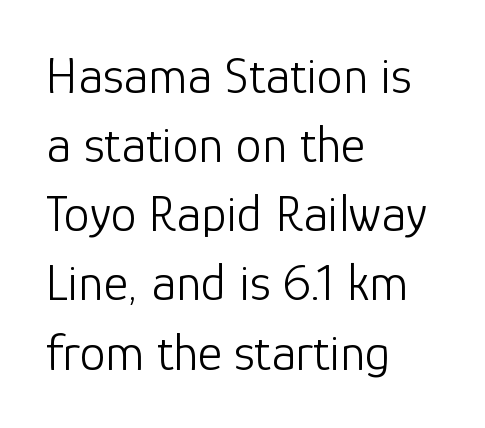
Q: Is the text bold? A: No.
Q: Is the text italic (slanted)? A: No, it is upright.
Q: Is the typeface a serif or a sans-serif typeface? A: Sans-serif.
Q: Is the text underlined? A: No.
Q: How is the paragraph aligned? A: Left-aligned.
Q: Is the spacing between letters normal or unusually wide? A: Normal.
Q: Is the spacing between lines tight, normal or loose? A: Normal.
Q: Width (condensed, normal, or wide)? A: Normal.
Q: Stroke contrast? A: Low.
Q: x-height? A: Medium.
Q: Monospaced? A: No.
